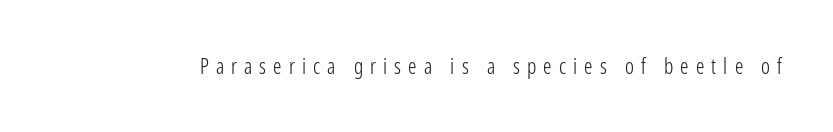
Q: Is the text bold? A: No.
Q: Is the text italic (slanted)? A: No, it is upright.
Q: Is the text underlined? A: No.
Q: Is the spacing between letters normal or unusually wide? A: Unusually wide.
